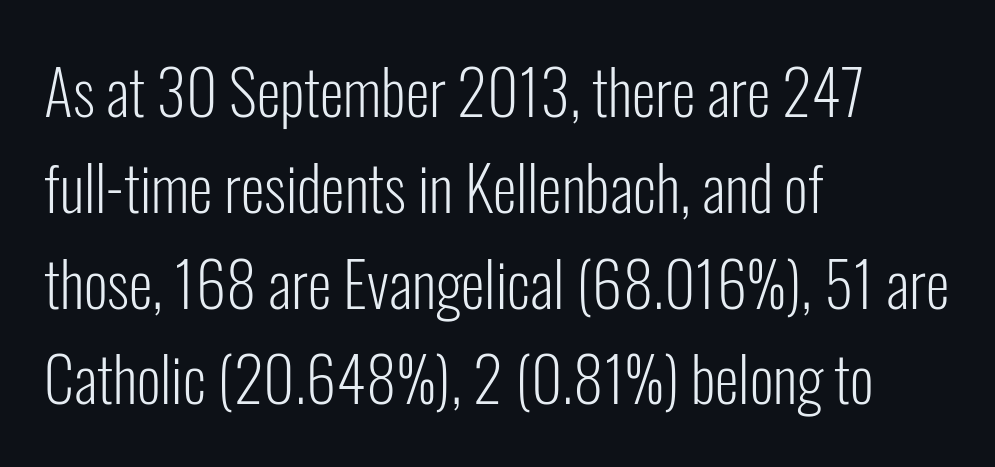
The space directly below the letters is spotless. What kind of face is this? One without serifs — a sans. Style check: upright. Proportional: the letters do not fall into vertical columns. Leftover space on each line is placed entirely after the last word. Stroke mass is kept to a normal reading level or below.
